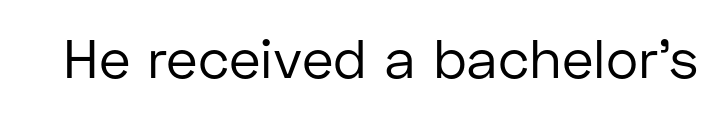
Q: Is the text bold? A: No.
Q: Is the text italic (slanted)? A: No, it is upright.
Q: Is the typeface a serif or a sans-serif typeface? A: Sans-serif.
Q: Is the text underlined? A: No.
Q: Is the spacing between letters normal or unusually wide? A: Normal.
Q: Width (condensed, normal, or wide)? A: Normal.
Q: Stroke contrast? A: Low.
Q: x-height? A: Medium.
Q: Monospaced? A: No.
